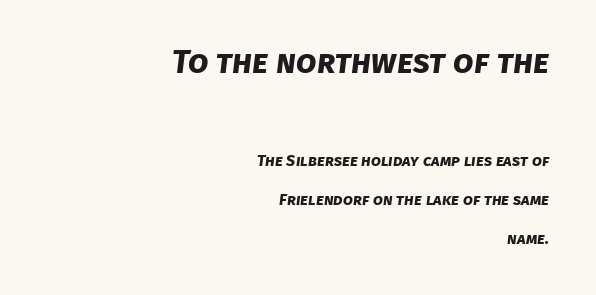
The line-height multiplier appears high, well above default. These lines are composed in type without serifs. Each word holds together tightly as a unit, with standard inter-letter gaps. Short and long lines alike share a common ending point at right. The more generous point size was reserved for the upper chunk.
